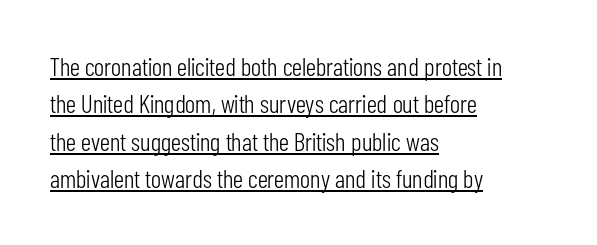
Q: Is the text bold? A: No.
Q: Is the text italic (slanted)? A: No, it is upright.
Q: Is the text underlined? A: Yes.
Q: How is the paragraph aligned? A: Left-aligned.
Q: Is the spacing between letters normal or unusually wide? A: Normal.
Q: Is the spacing between lines tight, normal or loose? A: Normal.
